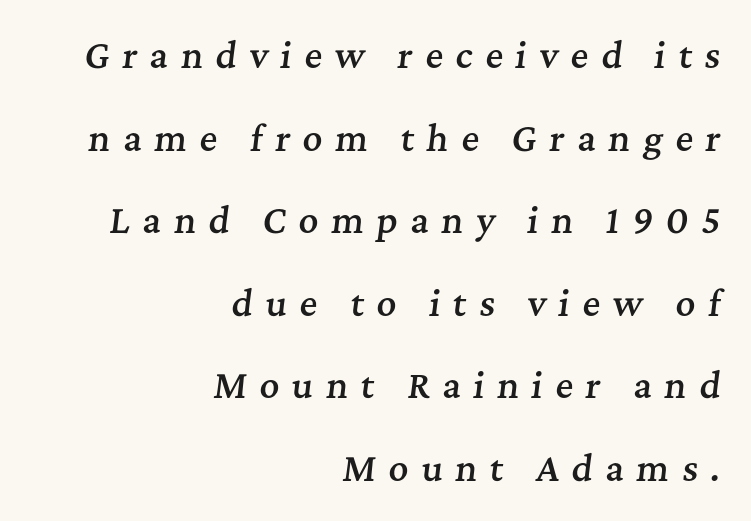
I'd call this a serif setting — the letters wear small feet. A flush-right, rag-left setting is used for this passage. Here the designer chose a conventional face with non-uniform glyph widths. The passage shown is semibold, sitting just below true bold. A bare baseline throughout the passage.
